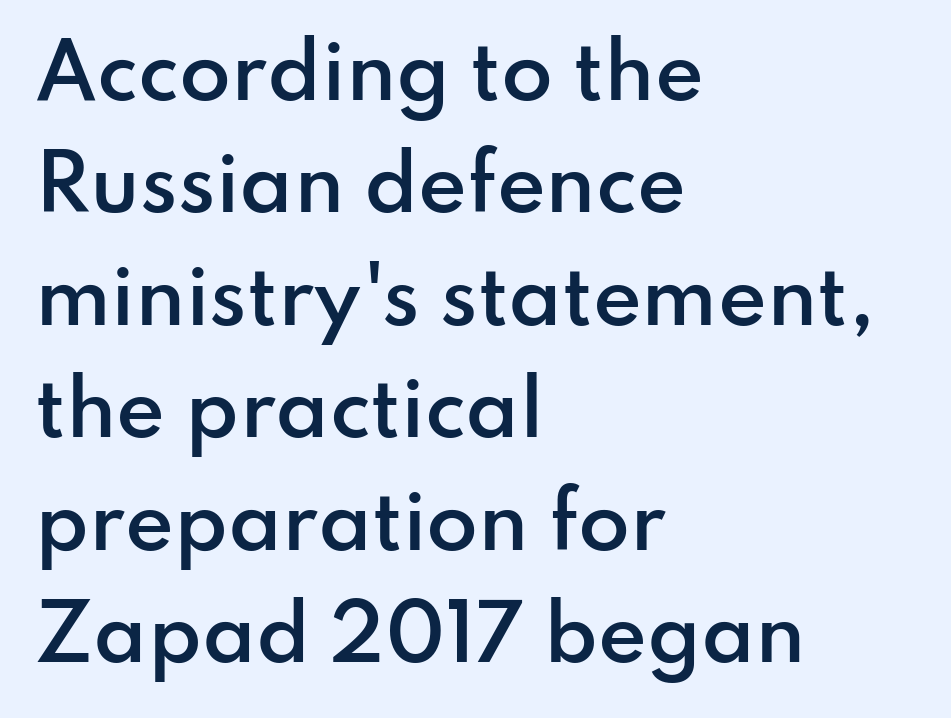
{"serif": "no", "italic": "no", "bold": "semi", "weight": "semibold", "width": "normal", "stroke_contrast": "low", "x_height": "small", "monospaced": "no", "underline": "no", "align": "left", "line_spacing": "normal", "line_spacing_ratio": 1.5, "letter_spacing": "normal", "letter_spacing_em": 0.0, "glyph_px": 75}
